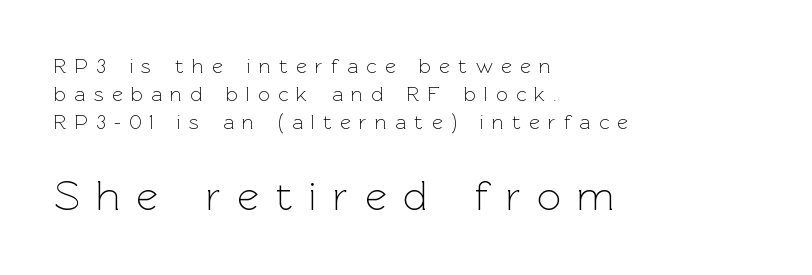
{"serif": "no", "italic": "no", "bold": "no", "weight": "light", "width": "normal", "x_height": "medium", "monospaced": "no", "underline": "no", "align": "left", "line_spacing": "normal", "line_spacing_ratio": 1.34, "letter_spacing": "wide", "letter_spacing_em": 0.39, "larger_block": "second", "size_ratio": 2.0, "glyph_px": 42}
